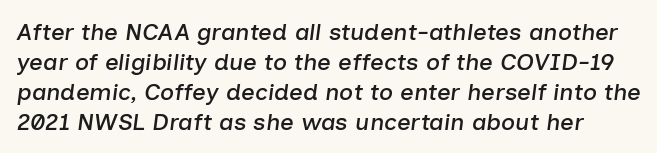
{"italic": "yes", "lean": "right", "slant_degrees": 7, "underline": "no", "line_spacing": "normal", "line_spacing_ratio": 1.25, "letter_spacing": "normal", "letter_spacing_em": 0.0, "glyph_px": 24}
